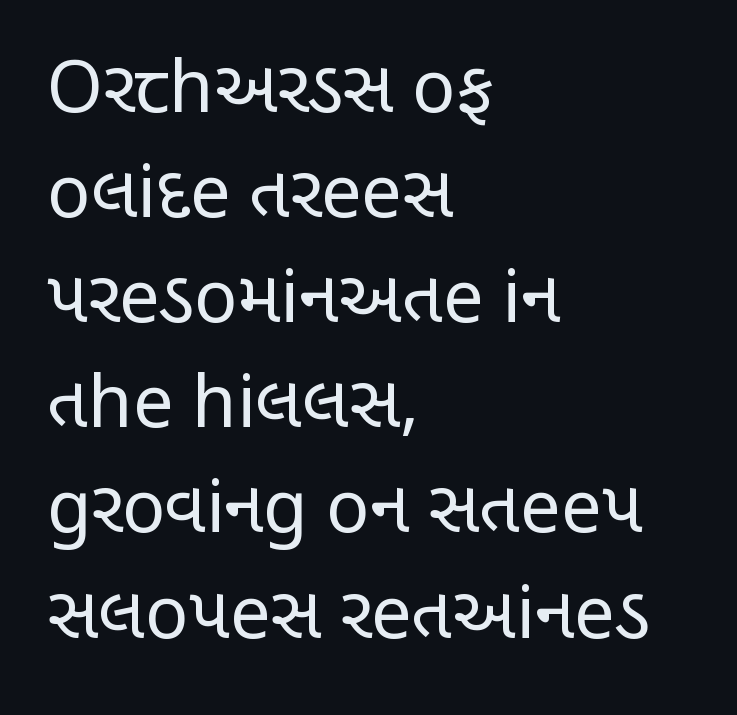
A typesetter would mark this as roman, not italic. Each new line begins a customary step beneath the previous one. Just letters on the line, the space beneath them empty. The designer went with a sans here, leaving each stem footless. Stem width sits at or under what a default text font uses.
